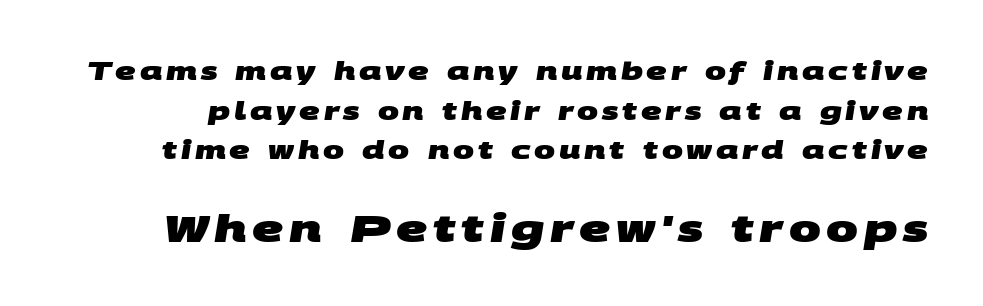
{"serif": "no", "bold": "yes", "weight": "heavy", "width": "wide", "stroke_contrast": "medium", "x_height": "large", "monospaced": "no", "underline": "no", "line_spacing": "normal", "line_spacing_ratio": 1.59, "larger_block": "second", "size_ratio": 1.52, "glyph_px": 38}
